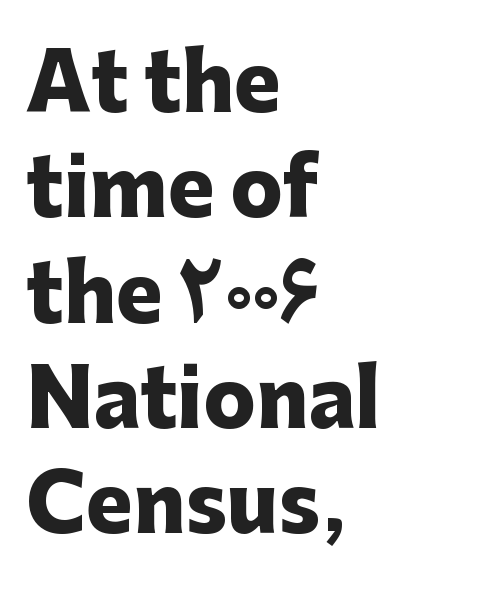
The image shows 78 px heavy sans-serif type, upright; set left-aligned, normal line spacing (1.35x), normal letter spacing, not underlined; low stroke contrast and a medium x-height.
